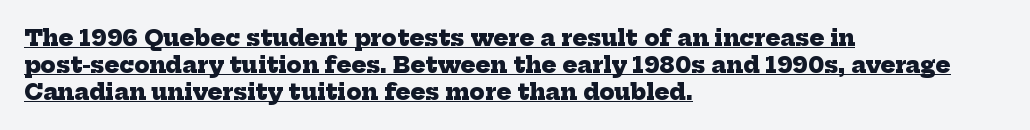
The image shows 22 px bold type; set left-aligned, line spacing 1.22x, normal letter spacing, underlined.
